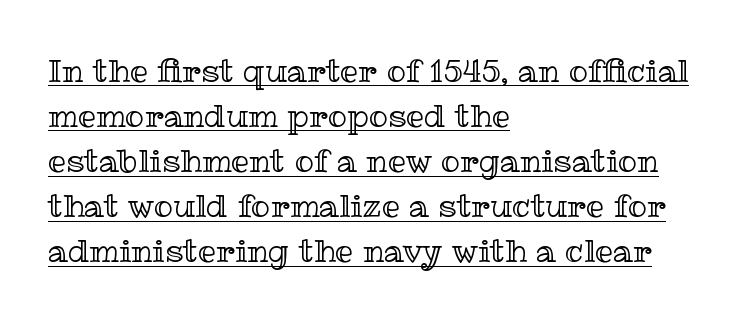
The vertical gap from one line to the next is medium. You could not count columns in this text — the font is proportionally spaced. Every row of glyphs begins at an identical x-position on the left. Caption: lettering with a line underneath. Upright lettering throughout. Standard letterfit; no display-style spreading of the glyphs.
